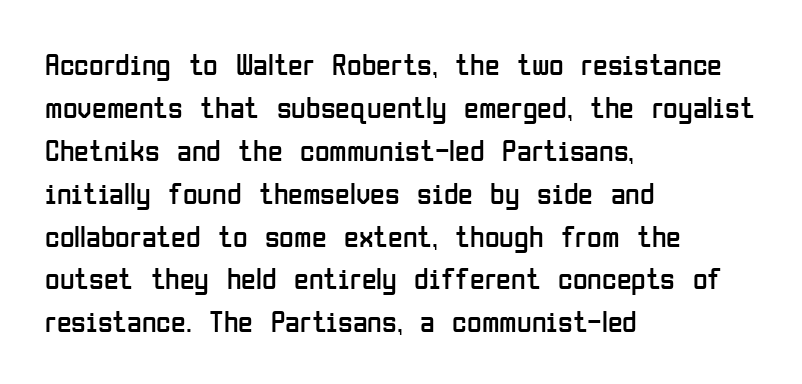
A typesetter would call this proportional, since set widths differ per character. Every stem runs plumb, perpendicular to the baseline. No word sits above an underline. Notice how the passage keeps a crisp vertical edge on the left only.
